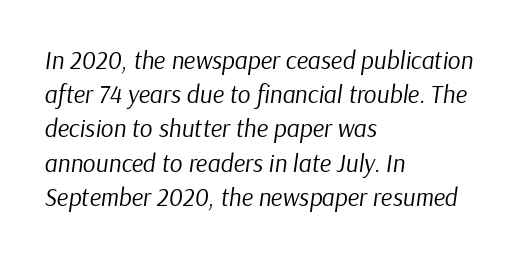
{"italic": "yes", "lean": "right", "slant_degrees": 9, "bold": "no", "underline": "no", "align": "left", "line_spacing": "normal", "line_spacing_ratio": 1.37, "letter_spacing": "normal", "letter_spacing_em": 0.0, "glyph_px": 25}
